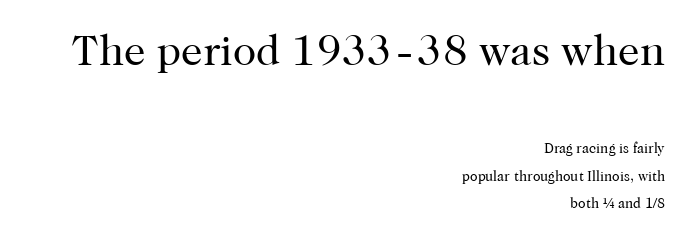
{"serif": "yes", "italic": "no", "bold": "no", "weight": "regular", "width": "normal", "stroke_contrast": "high", "x_height": "medium", "monospaced": "no", "underline": "no", "align": "right", "line_spacing": "loose", "line_spacing_ratio": 1.95, "letter_spacing": "normal", "letter_spacing_em": 0.0, "larger_block": "first", "size_ratio": 3.07, "glyph_px": 43}
